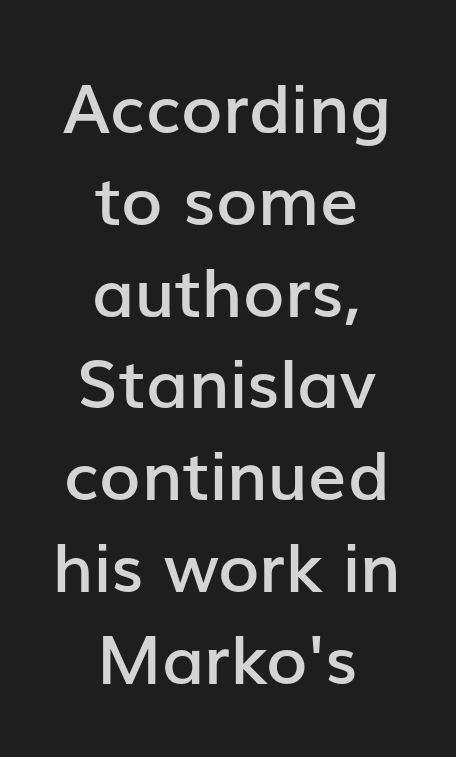
Q: Is the text bold? A: Semi-bold.
Q: Is the text italic (slanted)? A: No, it is upright.
Q: Is the typeface a serif or a sans-serif typeface? A: Sans-serif.
Q: Is the text underlined? A: No.
Q: How is the paragraph aligned? A: Centered.
Q: Is the spacing between letters normal or unusually wide? A: Normal.
Q: Is the spacing between lines tight, normal or loose? A: Normal.
Q: Width (condensed, normal, or wide)? A: Normal.
Q: Stroke contrast? A: Low.
Q: x-height? A: Medium.
Q: Monospaced? A: No.
